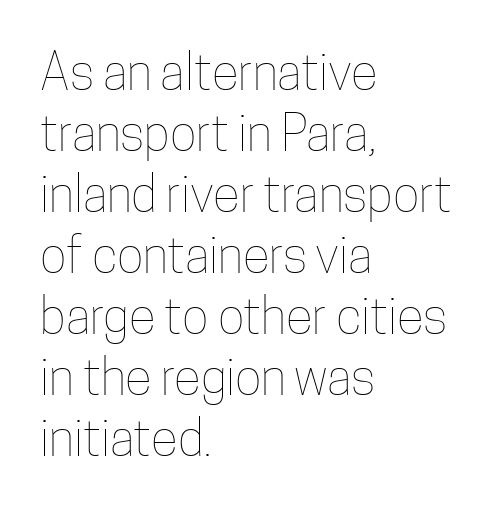
{"italic": "no", "bold": "no", "weight": "thin", "width": "condensed", "stroke_contrast": "low", "x_height": "medium", "monospaced": "no", "underline": "no", "align": "left", "line_spacing_ratio": 1.22, "letter_spacing": "normal", "letter_spacing_em": 0.0, "glyph_px": 50}
